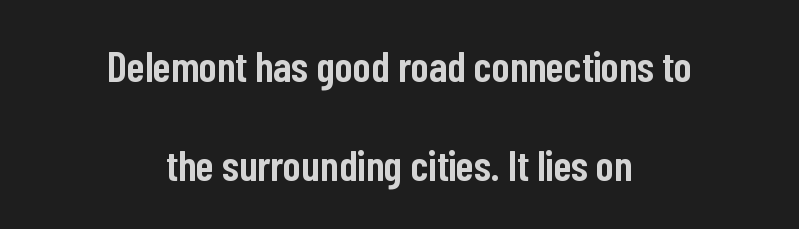
The image shows 43 px semibold, condensed sans-serif type, upright; set centered, loose line spacing (2.3x), normal letter spacing, not underlined; low stroke contrast and a medium x-height.
